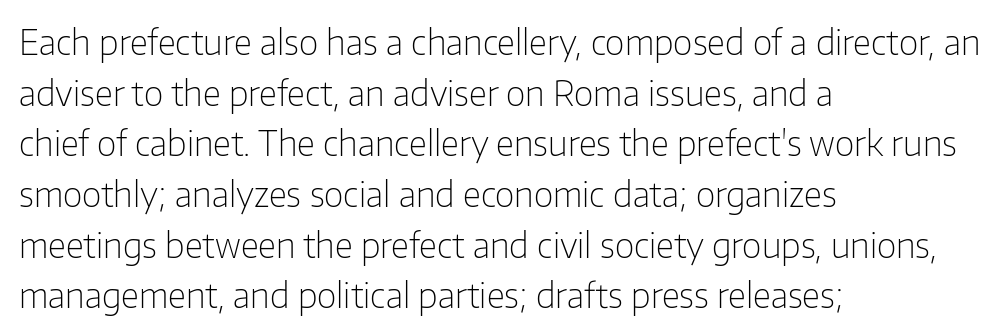
Q: Is the text bold? A: No.
Q: Is the text italic (slanted)? A: No, it is upright.
Q: Is the typeface a serif or a sans-serif typeface? A: Sans-serif.
Q: Is the text underlined? A: No.
Q: How is the paragraph aligned? A: Left-aligned.
Q: Is the spacing between letters normal or unusually wide? A: Normal.
Q: Is the spacing between lines tight, normal or loose? A: Normal.
Q: Width (condensed, normal, or wide)? A: Normal.
Q: Stroke contrast? A: Low.
Q: x-height? A: Medium.
Q: Monospaced? A: No.
